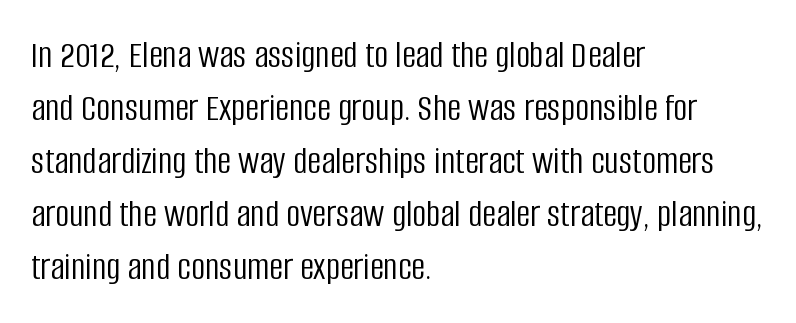
The image shows 39 px light, condensed sans-serif type, upright; set left-aligned, normal line spacing (1.36x), normal letter spacing, not underlined; low stroke contrast and a large x-height.
